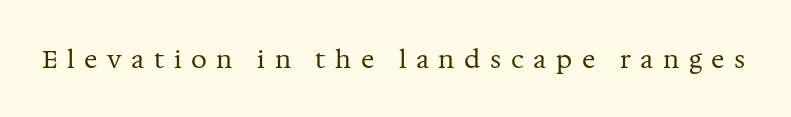
The image shows 25 px text type, upright; set unusually wide letter spacing (+0.38 em), not underlined.
